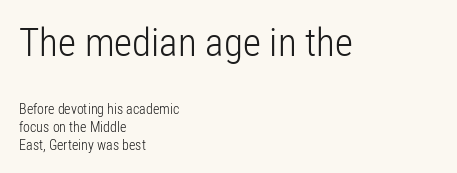
{"serif": "no", "italic": "no", "bold": "no", "weight": "light", "width": "condensed", "stroke_contrast": "low", "x_height": "medium", "monospaced": "no", "underline": "no", "align": "left", "line_spacing": "normal", "line_spacing_ratio": 1.29, "letter_spacing": "normal", "letter_spacing_em": 0.0, "larger_block": "first", "size_ratio": 2.79, "glyph_px": 39}
